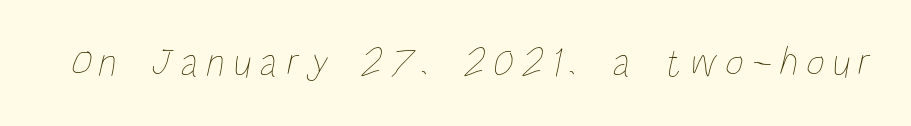
Q: Is the text bold? A: No.
Q: Is the text underlined? A: No.
Q: Is the spacing between letters normal or unusually wide? A: Unusually wide.
Q: Width (condensed, normal, or wide)? A: Condensed.
Q: Stroke contrast? A: Low.
Q: x-height? A: Large.
Q: Monospaced? A: No.
